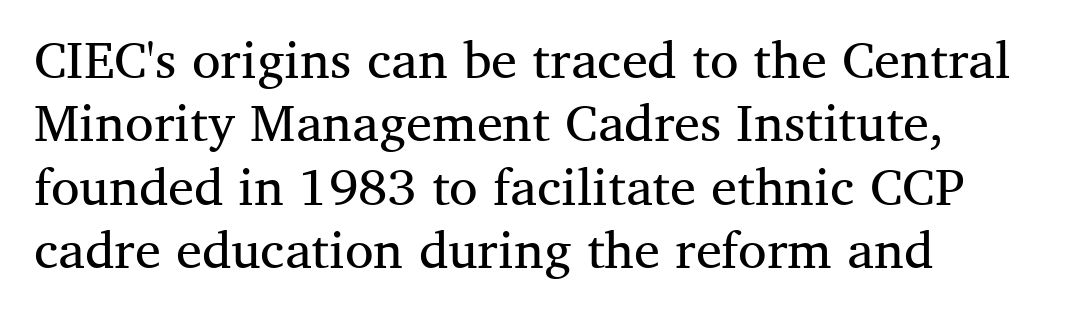
Q: Is the text bold? A: No.
Q: Is the text italic (slanted)? A: No, it is upright.
Q: Is the typeface a serif or a sans-serif typeface? A: Serif.
Q: Is the text underlined? A: No.
Q: Is the spacing between letters normal or unusually wide? A: Normal.
Q: Width (condensed, normal, or wide)? A: Normal.
Q: Stroke contrast? A: Medium.
Q: x-height? A: Medium.
Q: Monospaced? A: No.
